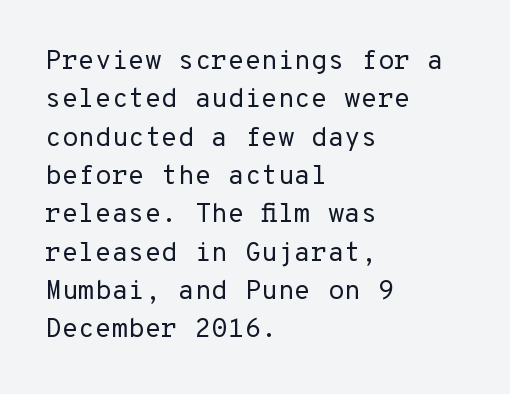
{"italic": "no", "bold": "no", "underline": "no", "align": "left", "line_spacing": "normal", "line_spacing_ratio": 1.42, "letter_spacing": "normal", "letter_spacing_em": 0.0, "glyph_px": 27}
